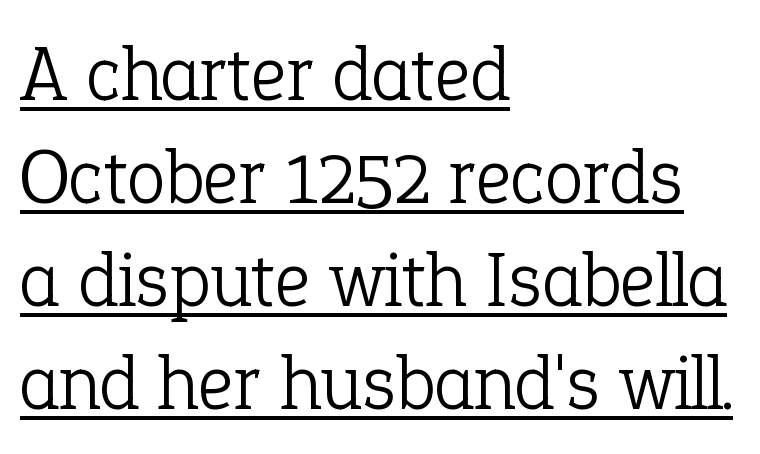
Regarding leading, the lines here are spaced in the standard way. Is the letter spacing exaggerated? No — it looks like the ordinary default. The rendering uses natural spacing where letterforms have individual widths. This sample uses a serif face.
